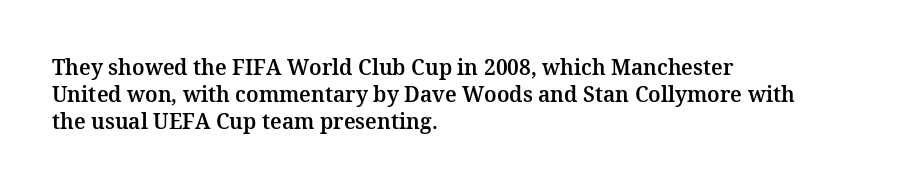
The image shows 21 px text type, upright; set left-aligned, normal line spacing (1.29x), normal letter spacing, not underlined.
